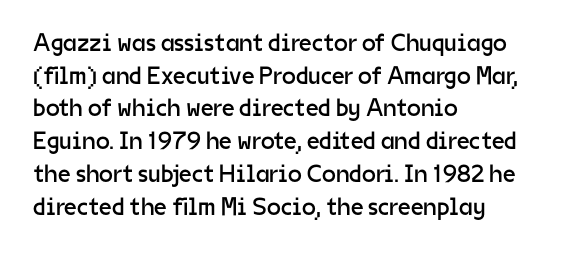
{"italic": "no", "bold": "no", "underline": "no", "align": "left", "line_spacing": "normal", "line_spacing_ratio": 1.31, "letter_spacing": "normal", "letter_spacing_em": 0.0, "glyph_px": 25}
